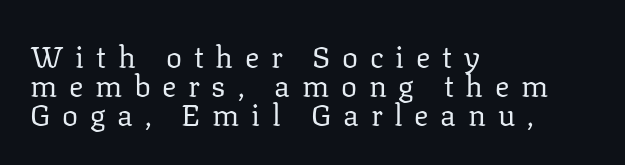
Q: Is the text bold? A: No.
Q: Is the text italic (slanted)? A: No, it is upright.
Q: Is the typeface a serif or a sans-serif typeface? A: Serif.
Q: Is the text underlined? A: No.
Q: How is the paragraph aligned? A: Left-aligned.
Q: Is the spacing between letters normal or unusually wide? A: Unusually wide.
Q: Is the spacing between lines tight, normal or loose? A: Tight.
Q: Width (condensed, normal, or wide)? A: Normal.
Q: Stroke contrast? A: Low.
Q: x-height? A: Medium.
Q: Monospaced? A: No.
